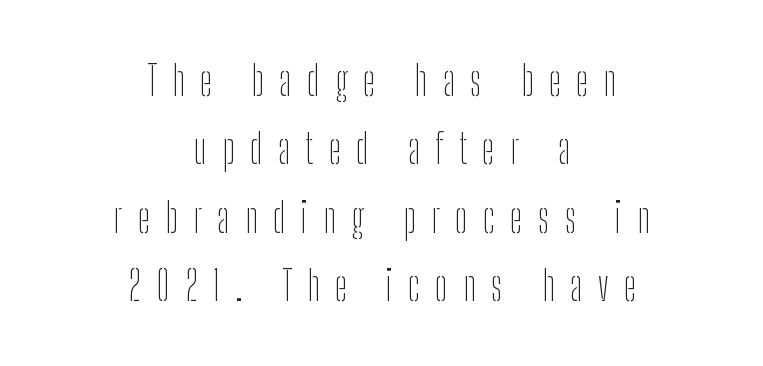
Quick note: not italic, upright. The line-height multiplier appears to be the usual default. Here the glyphs are tracked loosely, breaking word shapes into spaced letters. The passage shown is typed in a proportional face where columns would drift. Nope, no serifs anywhere on these letters. Horizontally, the lines are justified to the midpoint only.
